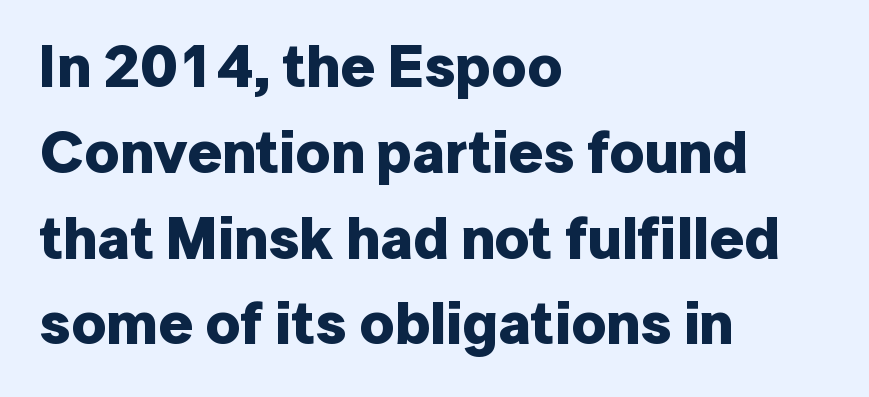
Q: Is the text bold? A: Yes.
Q: Is the text italic (slanted)? A: No, it is upright.
Q: Is the typeface a serif or a sans-serif typeface? A: Sans-serif.
Q: Is the text underlined? A: No.
Q: How is the paragraph aligned? A: Left-aligned.
Q: Is the spacing between letters normal or unusually wide? A: Normal.
Q: Is the spacing between lines tight, normal or loose? A: Normal.
Q: Width (condensed, normal, or wide)? A: Normal.
Q: Stroke contrast? A: Low.
Q: x-height? A: Medium.
Q: Monospaced? A: No.
